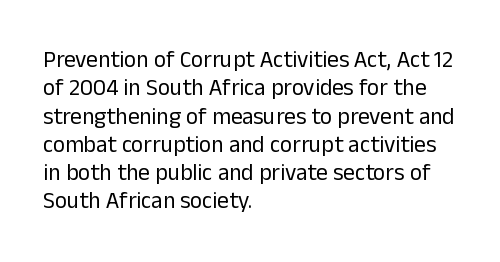
{"italic": "no", "bold": "no", "underline": "no", "align": "left", "line_spacing_ratio": 1.23, "letter_spacing": "normal", "letter_spacing_em": 0.0, "glyph_px": 23}
